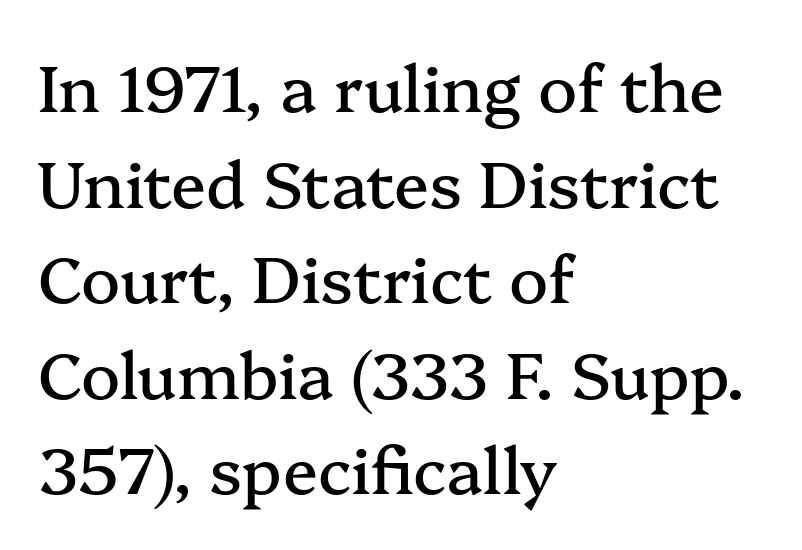
Plain, unruled lines of type. Each word holds together tightly as a unit, with standard inter-letter gaps. What kind of face is this? One with serifs. When letters stand straight like this, we call the style roman or upright.
